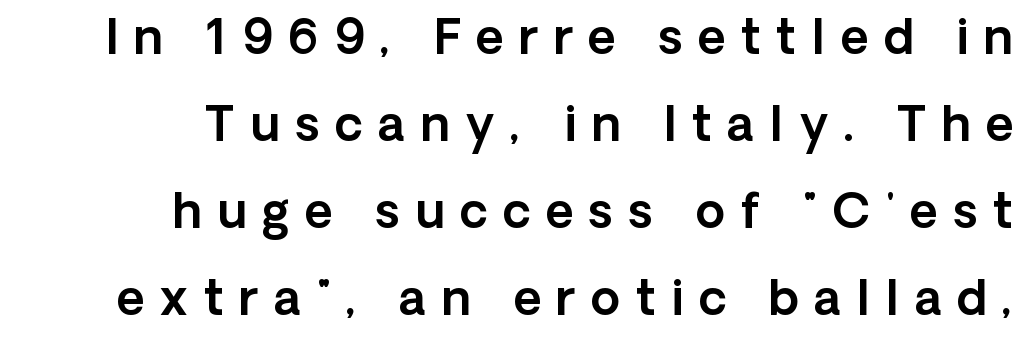
Q: Is the text italic (slanted)? A: No, it is upright.
Q: Is the typeface a serif or a sans-serif typeface? A: Sans-serif.
Q: Is the text underlined? A: No.
Q: How is the paragraph aligned? A: Right-aligned.
Q: Is the spacing between letters normal or unusually wide? A: Unusually wide.
Q: Width (condensed, normal, or wide)? A: Normal.
Q: x-height? A: Medium.
Q: Monospaced? A: No.
